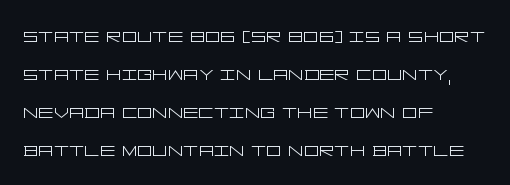
The image shows 24 px text type, upright; set left-aligned, normal line spacing (1.58x), normal letter spacing, not underlined.
